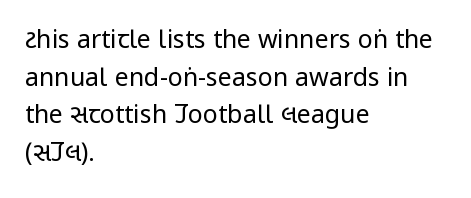
The face used here is rendered with its standard letterfit. Just letters on the line, the space beneath them empty. Caption: face not bold, strokes unweighted. Line spacing here is normal.
